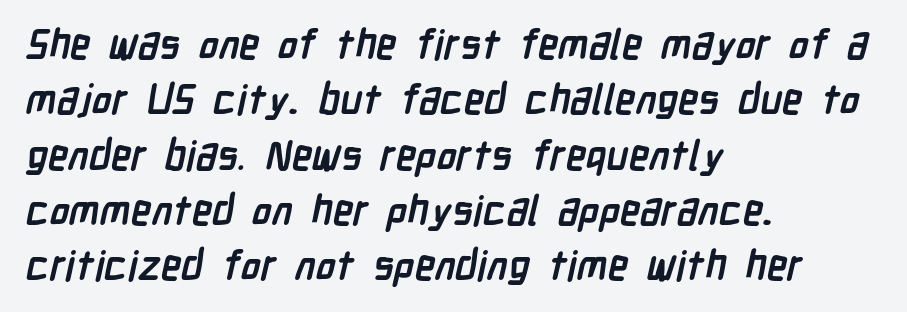
{"serif": "no", "bold": "yes", "weight": "semibold", "width": "condensed", "stroke_contrast": "low", "x_height": "medium", "monospaced": "no", "underline": "no", "align": "left", "line_spacing": "normal", "line_spacing_ratio": 1.35, "letter_spacing": "normal", "letter_spacing_em": 0.0, "glyph_px": 41}
